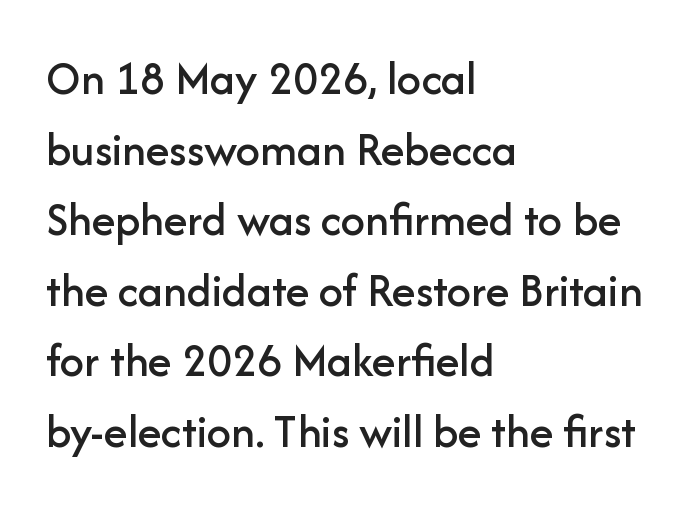
{"serif": "no", "italic": "no", "width": "normal", "stroke_contrast": "low", "x_height": "medium", "monospaced": "no", "underline": "no", "align": "left", "line_spacing": "normal", "line_spacing_ratio": 1.47, "letter_spacing": "normal", "letter_spacing_em": 0.0, "glyph_px": 48}
